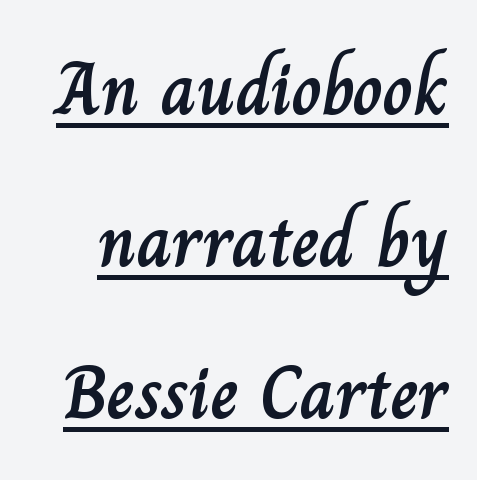
{"width": "normal", "stroke_contrast": "low", "x_height": "small", "monospaced": "no", "underline": "yes", "line_spacing": "loose", "line_spacing_ratio": 2.0, "letter_spacing": "normal", "letter_spacing_em": 0.0, "glyph_px": 76}
